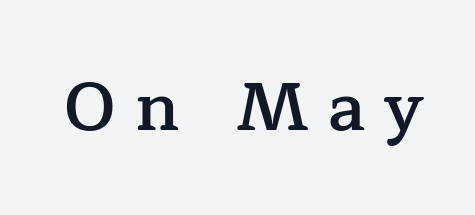
{"serif": "yes", "italic": "no", "bold": "semi", "weight": "semibold", "width": "normal", "stroke_contrast": "low", "x_height": "medium", "monospaced": "no", "underline": "no", "letter_spacing": "wide", "letter_spacing_em": 0.28, "glyph_px": 68}
